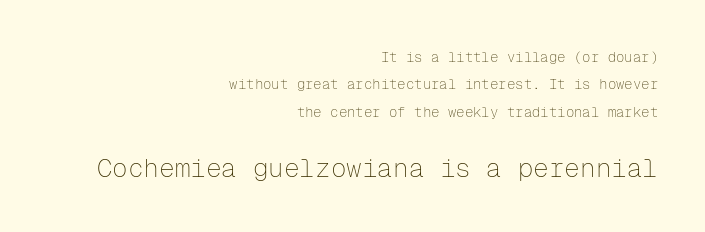
Q: Is the text bold? A: No.
Q: Is the text italic (slanted)? A: No, it is upright.
Q: Is the text underlined? A: No.
Q: How is the paragraph aligned? A: Right-aligned.
Q: Is the spacing between letters normal or unusually wide? A: Normal.
Q: Is the spacing between lines tight, normal or loose? A: Loose.
Q: Which block of text is set in a larger size, the first (top) or the second (bottom)? A: The second (bottom) one.
